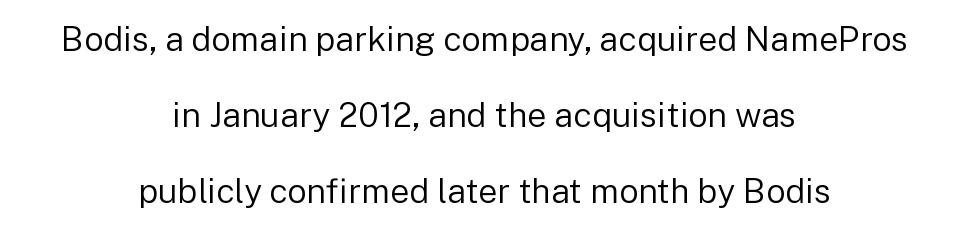
Q: Is the text bold? A: No.
Q: Is the text italic (slanted)? A: No, it is upright.
Q: Is the typeface a serif or a sans-serif typeface? A: Sans-serif.
Q: Is the text underlined? A: No.
Q: How is the paragraph aligned? A: Centered.
Q: Is the spacing between letters normal or unusually wide? A: Normal.
Q: Is the spacing between lines tight, normal or loose? A: Loose.
Q: Width (condensed, normal, or wide)? A: Normal.
Q: Stroke contrast? A: Low.
Q: x-height? A: Medium.
Q: Monospaced? A: No.
